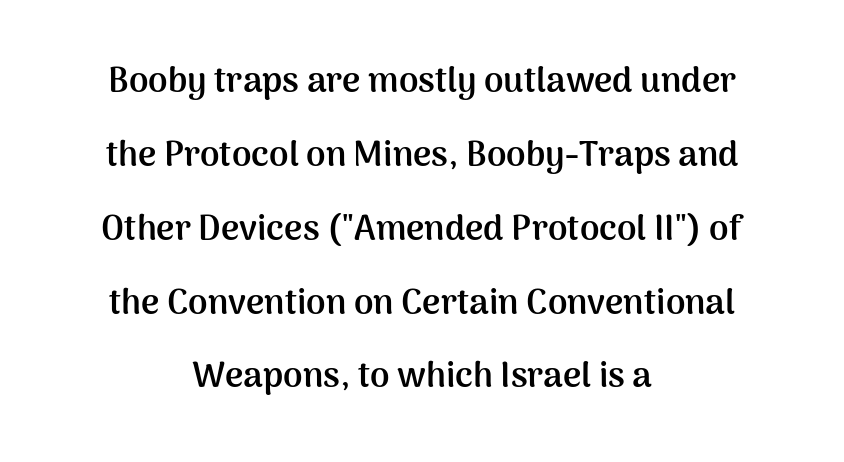
Q: Is the text bold? A: Yes.
Q: Is the text italic (slanted)? A: No, it is upright.
Q: Is the typeface a serif or a sans-serif typeface? A: Sans-serif.
Q: Is the text underlined? A: No.
Q: How is the paragraph aligned? A: Centered.
Q: Is the spacing between letters normal or unusually wide? A: Normal.
Q: Is the spacing between lines tight, normal or loose? A: Loose.
Q: Width (condensed, normal, or wide)? A: Normal.
Q: Stroke contrast? A: Medium.
Q: x-height? A: Medium.
Q: Monospaced? A: No.
